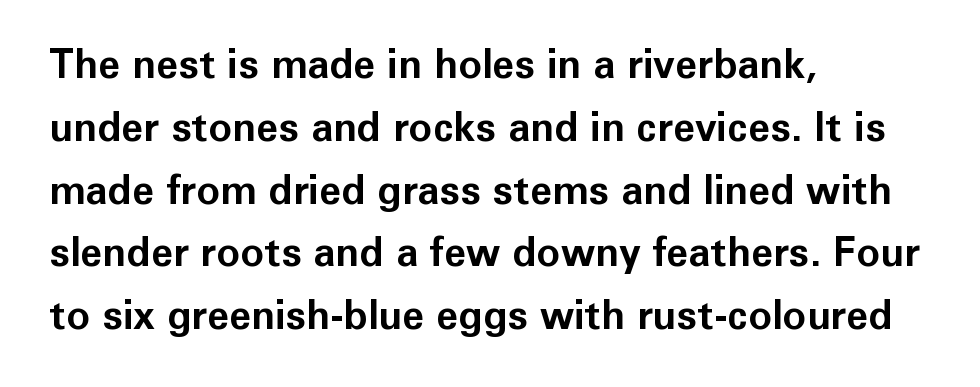
{"serif": "no", "italic": "no", "bold": "yes", "weight": "bold", "width": "normal", "stroke_contrast": "low", "x_height": "medium", "monospaced": "no", "underline": "no", "align": "left", "line_spacing": "normal", "line_spacing_ratio": 1.57, "letter_spacing": "normal", "letter_spacing_em": 0.0, "glyph_px": 40}
